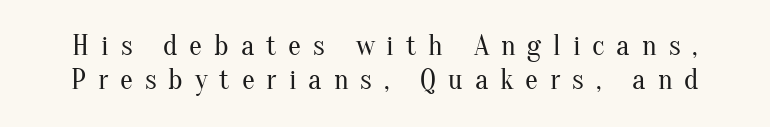
Display-style spreading of the glyphs; the letterfit is very open. Anything drawn beneath the words? Only blank space. Posture: straight, roman, zero tilt. A quiet, ordinary-to-light weight characterises the typeface.
